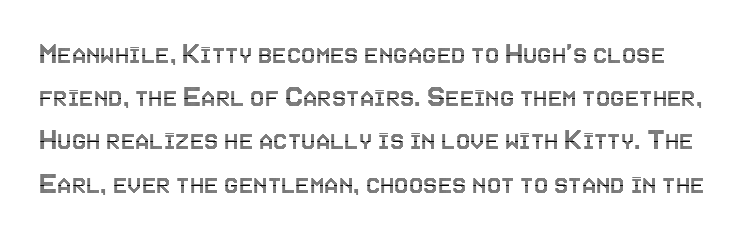
Evenly set lines give the paragraph a standard silhouette. Honestly, the letter spacing is just normal — you wouldn't notice it. Looks like regular typesetting: each glyph gets only the width it needs. Posture: straight, roman, zero tilt. No word sits above an underline.
